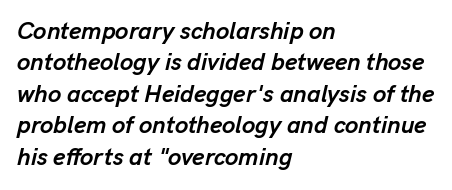
There is no visible air inserted between adjacent glyphs. The rendering uses a bold face; every stroke is thick and dark. Leading: standard. Clear beneath every line of the passage.
